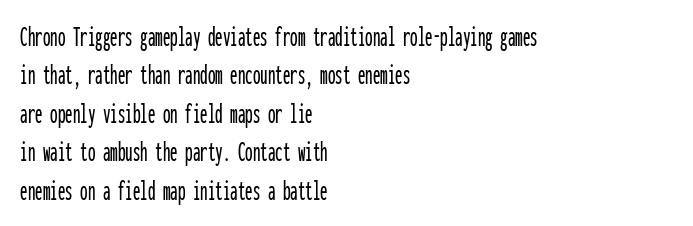
The text block is weighted toward the left margin, trailing off unevenly rightward. Unmarked baselines from the first word to the last. The font family rendered here belongs to the sans-serif group. Is this a fixed-width face? Yes — each glyph sits in an identical cell.
